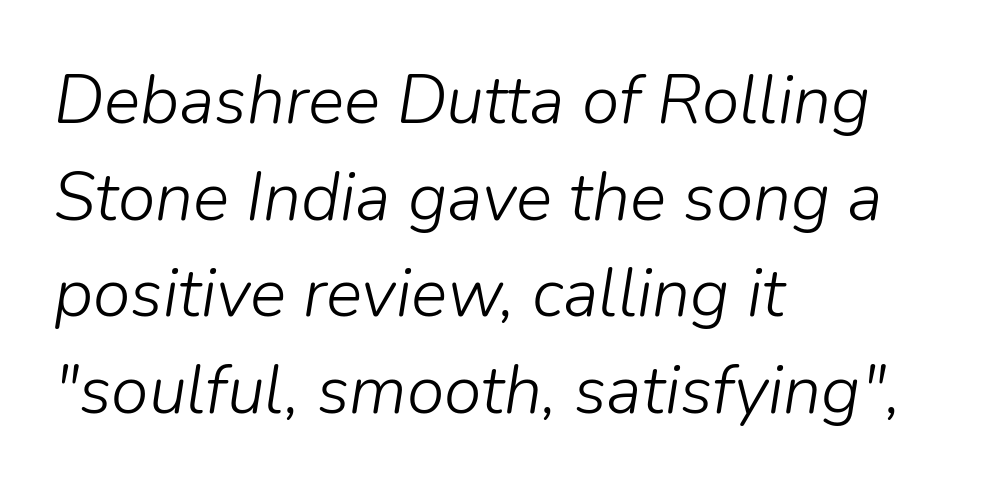
The passage shown is not underscored anywhere. One glance says typical: line gaps are just what's usual. Observe the ordinary spacing: letters are neighbours, not strangers. Where is the straight margin? On the left. Style check: oblique. The weight tops out at a normal text grade.
